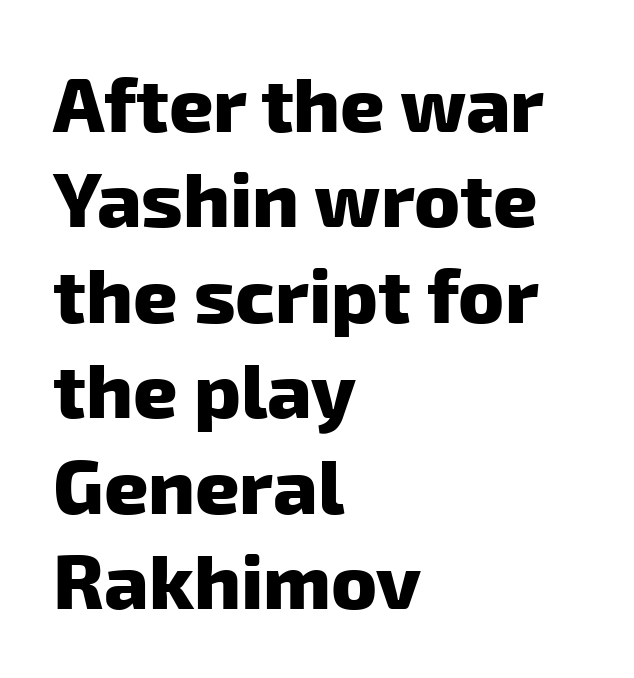
The image shows 77 px heavy sans-serif type; set left-aligned, line spacing 1.24x, normal letter spacing, not underlined; low stroke contrast and a medium x-height.
